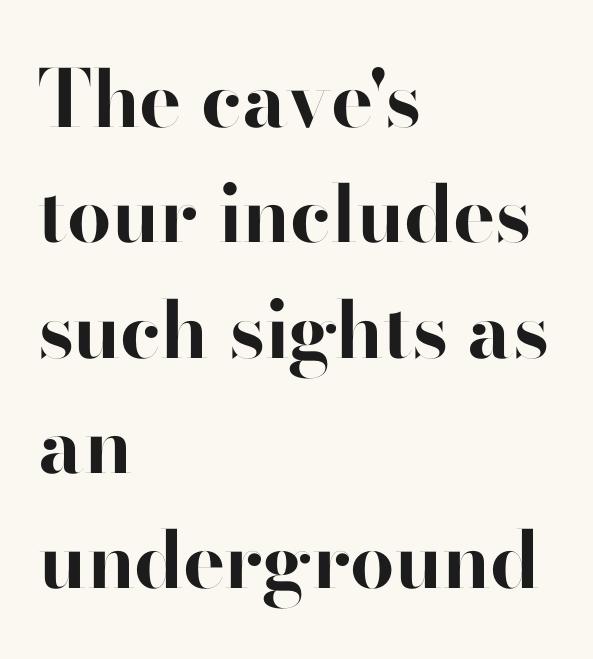
The image shows 79 px bold sans-serif type, upright; set left-aligned, normal line spacing (1.46x), normal letter spacing, not underlined; high stroke contrast and a small x-height.
